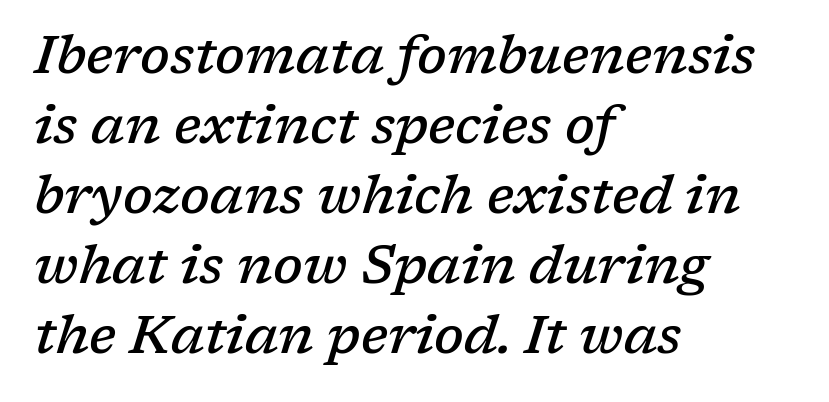
Q: Is the text bold? A: Semi-bold.
Q: Is the text italic (slanted)? A: Yes, it leans right by about 17 degrees.
Q: Is the typeface a serif or a sans-serif typeface? A: Serif.
Q: Is the text underlined? A: No.
Q: How is the paragraph aligned? A: Left-aligned.
Q: Is the spacing between letters normal or unusually wide? A: Normal.
Q: Is the spacing between lines tight, normal or loose? A: Normal.
Q: Width (condensed, normal, or wide)? A: Normal.
Q: Stroke contrast? A: Low.
Q: x-height? A: Medium.
Q: Monospaced? A: No.
